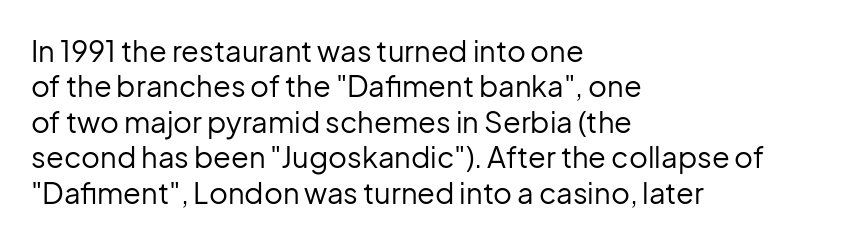
Q: Is the text bold? A: No.
Q: Is the text italic (slanted)? A: No, it is upright.
Q: Is the typeface a serif or a sans-serif typeface? A: Sans-serif.
Q: Is the text underlined? A: No.
Q: How is the paragraph aligned? A: Left-aligned.
Q: Is the spacing between letters normal or unusually wide? A: Normal.
Q: Width (condensed, normal, or wide)? A: Normal.
Q: Stroke contrast? A: Low.
Q: x-height? A: Medium.
Q: Monospaced? A: No.
